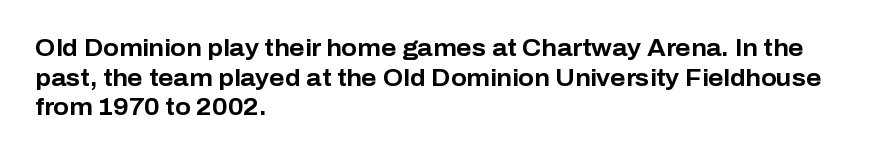
Is there any slant? The stems are plumb. Nothing unusual about the tracking: characters are spaced as the font intends. These words are printed bold, with thick strokes throughout. Evenly set lines give the paragraph a standard silhouette.
